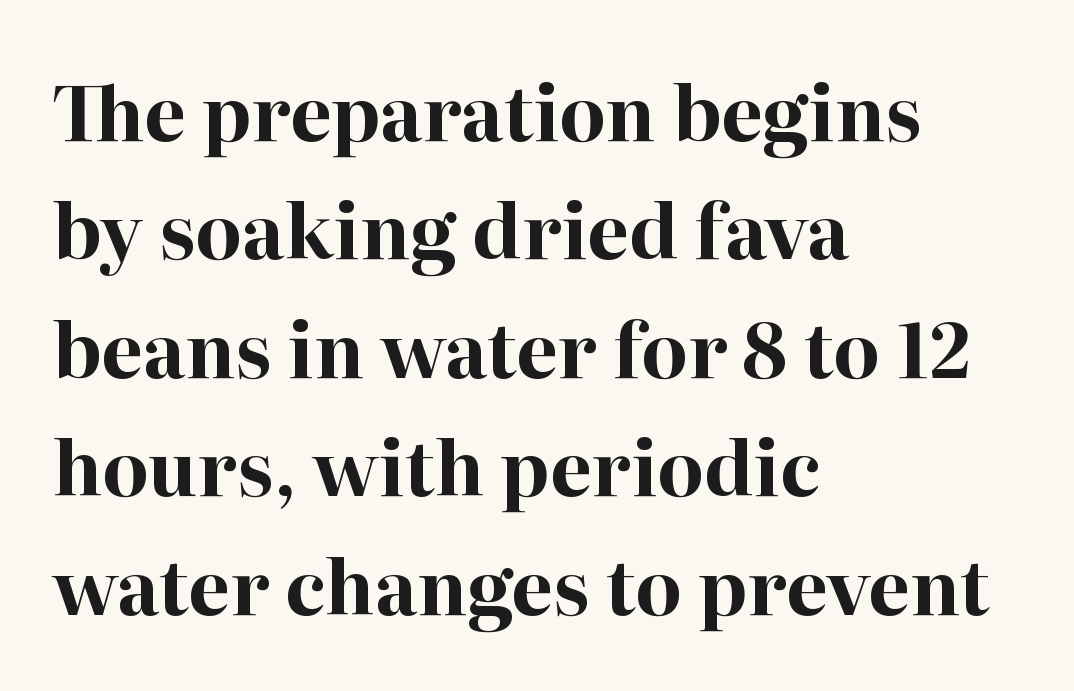
{"serif": "yes", "italic": "no", "bold": "yes", "weight": "bold", "width": "normal", "stroke_contrast": "high", "x_height": "medium", "monospaced": "no", "underline": "no", "align": "left", "line_spacing": "normal", "line_spacing_ratio": 1.58, "letter_spacing": "normal", "letter_spacing_em": 0.0, "glyph_px": 75}
